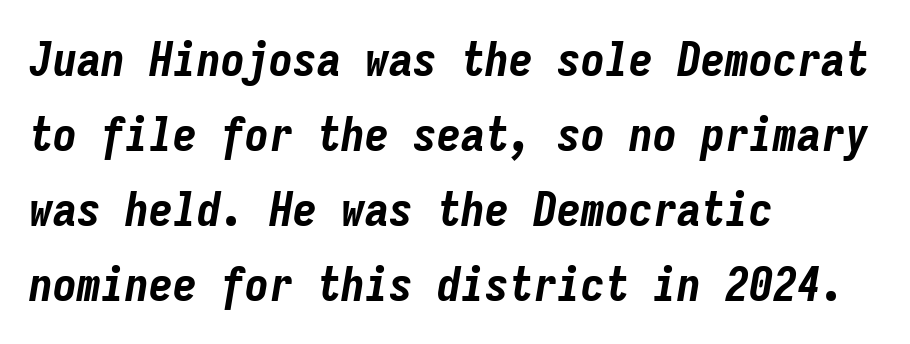
There's an unmistakable incline to the writing here. Students, note that the glyphs here touch the page at normal intervals. Is there much room between lines? A standard amount, neither cramped nor airy. The face used here is monospaced, like something from a code editor.
